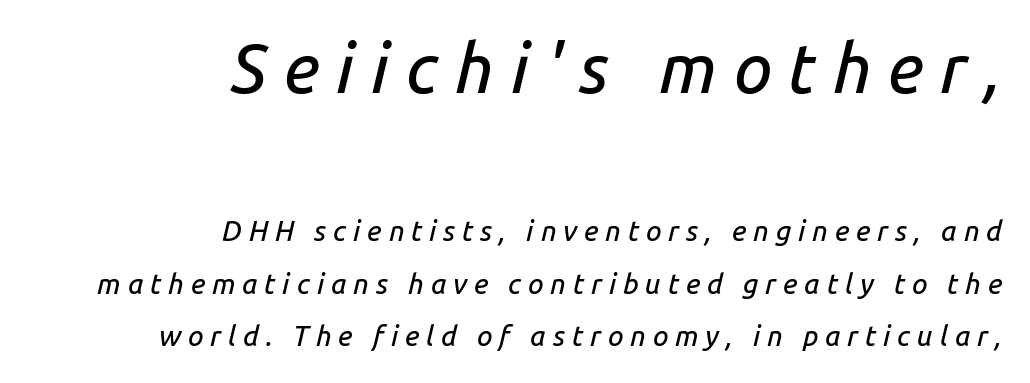
These lines are rendered in a variable-pitch font. The letters are slanted; this is an italic face. You get the large type first, then a drop to smaller type. Where is the straight margin? On the right. Substantial extra tracking has been applied to these lines. Lines of text with bare space underneath.
